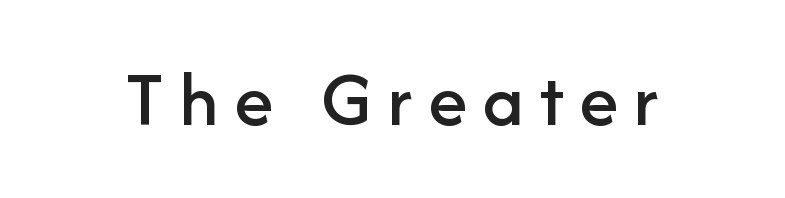
Q: Is the text italic (slanted)? A: No, it is upright.
Q: Is the typeface a serif or a sans-serif typeface? A: Sans-serif.
Q: Is the text underlined? A: No.
Q: Is the spacing between letters normal or unusually wide? A: Unusually wide.
Q: Width (condensed, normal, or wide)? A: Normal.
Q: Stroke contrast? A: Low.
Q: x-height? A: Medium.
Q: Monospaced? A: No.
